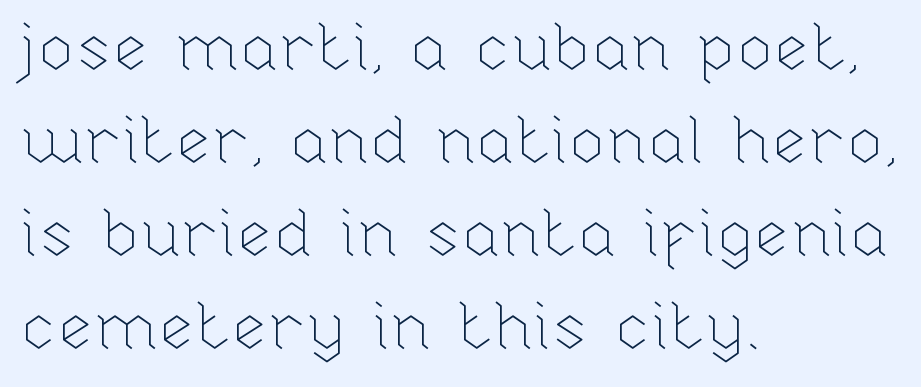
Proportional: the letters do not fall into vertical columns. The strokes carry an ordinary text weight at most. These lines stack with their left ends in a neat column. Inter-character spacing is left at the font's built-in metrics. It's the straight-up-and-down kind of type.
